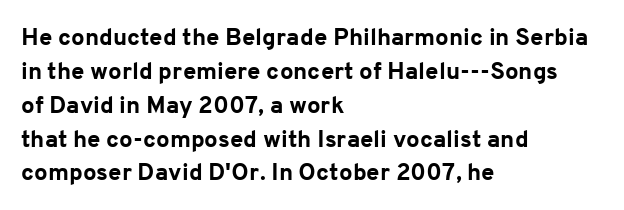
The image shows 24 px bold type, upright; set left-aligned, normal line spacing (1.41x), normal letter spacing, not underlined.
